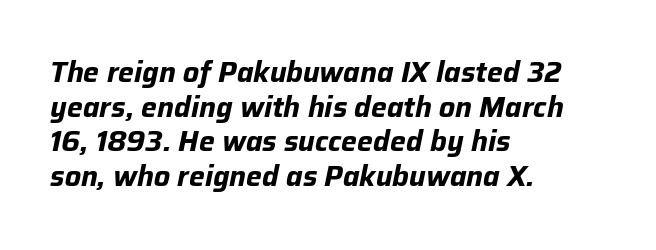
Q: Is the text bold? A: Yes.
Q: Is the text italic (slanted)? A: Yes, it leans right by about 12 degrees.
Q: Is the text underlined? A: No.
Q: How is the paragraph aligned? A: Left-aligned.
Q: Is the spacing between letters normal or unusually wide? A: Normal.
Q: Width (condensed, normal, or wide)? A: Normal.
Q: Stroke contrast? A: Low.
Q: x-height? A: Medium.
Q: Monospaced? A: No.
